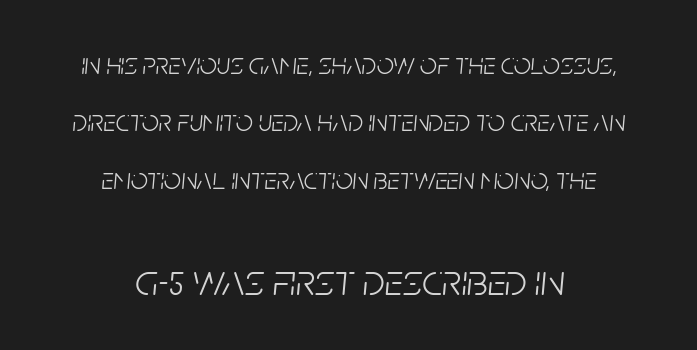
The image shows 45 px light, condensed type, italic (leaning right); set centered, loose line spacing (1.91x), normal letter spacing, not underlined; the second (bottom) block is 1.5x larger; low stroke contrast and a large x-height.
